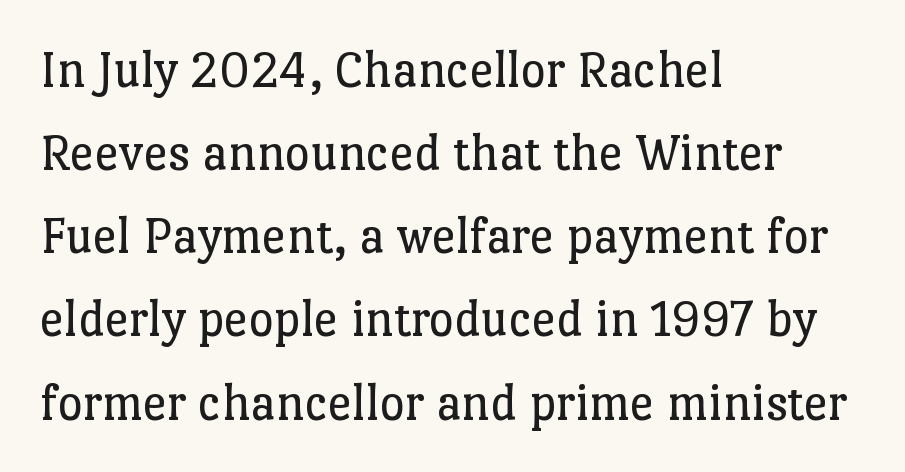
{"serif": "yes", "italic": "no", "bold": "no", "weight": "regular", "width": "normal", "stroke_contrast": "low", "x_height": "medium", "monospaced": "no", "underline": "no", "align": "left", "line_spacing": "normal", "line_spacing_ratio": 1.54, "letter_spacing": "normal", "letter_spacing_em": 0.0, "glyph_px": 54}
